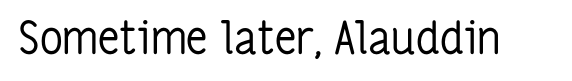
{"serif": "no", "italic": "no", "bold": "no", "weight": "regular", "width": "condensed", "stroke_contrast": "low", "x_height": "medium", "monospaced": "no", "underline": "no", "letter_spacing": "normal", "letter_spacing_em": 0.0, "glyph_px": 45}
